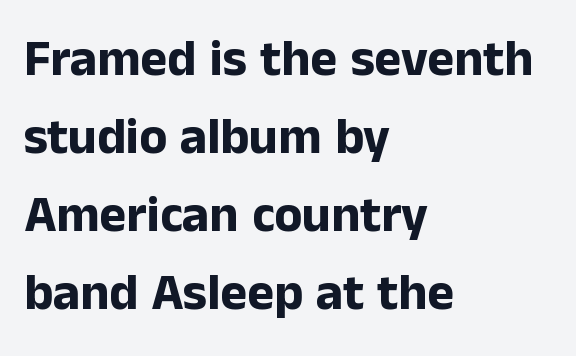
The image shows 51 px bold sans-serif type, upright; set left-aligned, normal line spacing (1.53x), normal letter spacing, not underlined; low stroke contrast and a medium x-height.
